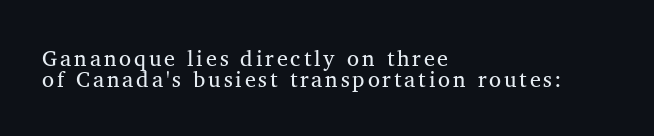
{"italic": "no", "bold": "no", "underline": "no", "align": "left", "line_spacing": "tight", "line_spacing_ratio": 0.96, "glyph_px": 22}
